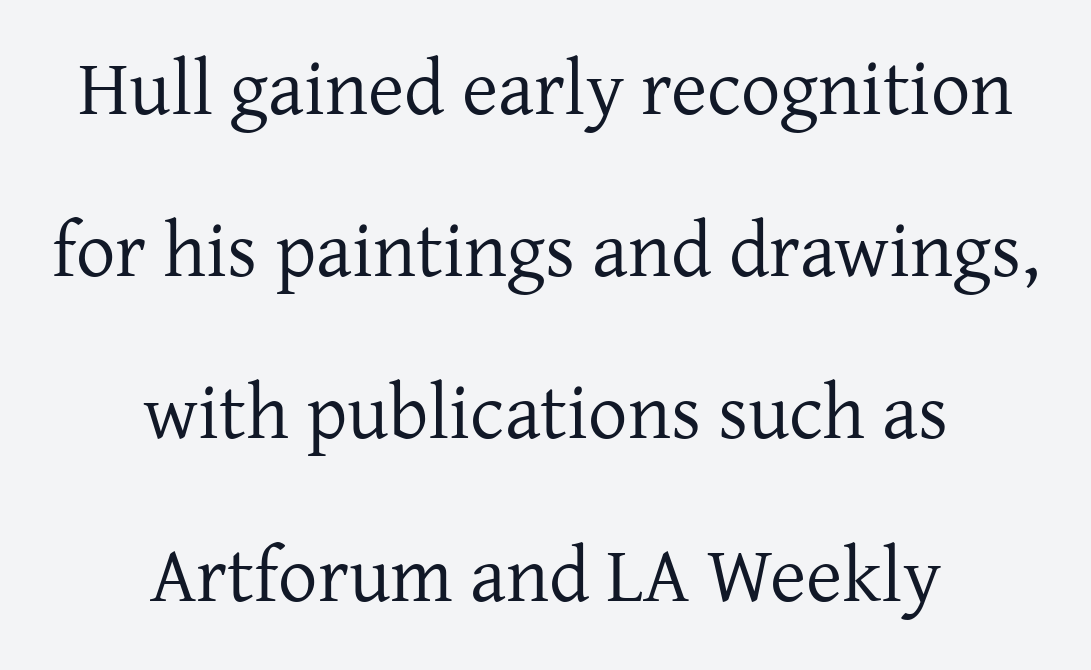
Ordinary non-slanted type is in use. The rendering uses natural spacing where letterforms have individual widths. Reading down the block, each line starts at a different indent, mirrored at its end. Glance below the letters and you will spot only blank space.
